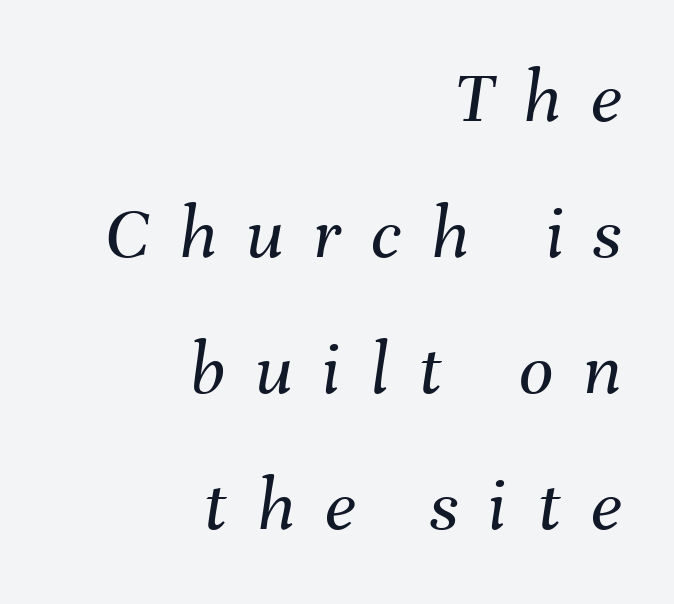
The image shows 76 px regular-weight type, italic (leaning right); set right-aligned, line spacing 1.79x, unusually wide letter spacing (+0.39 em), not underlined; medium stroke contrast and a medium x-height.
